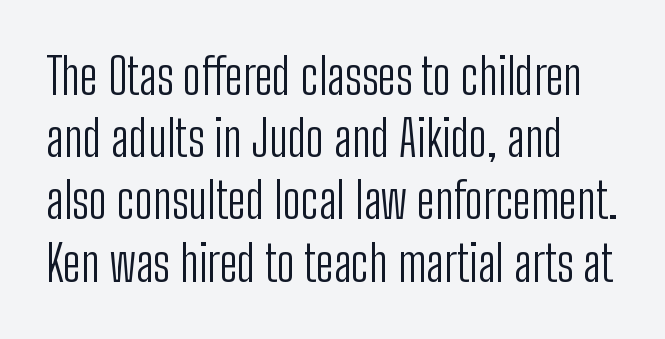
Here the designer chose a conventional face with non-uniform glyph widths. Heft: none added — not bold. Whoever set this chose a conventional vertical rhythm. Words appear dense and cohesive because spacing is normal. This is the regular roman posture of the typeface. Observe the absence of serifs on each vertical stroke in this sample.
